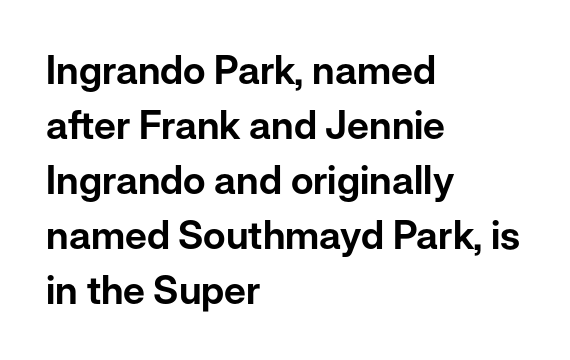
The image shows 39 px sans-serif type, upright; set left-aligned, normal line spacing (1.41x), normal letter spacing, not underlined; low stroke contrast and a medium x-height.
